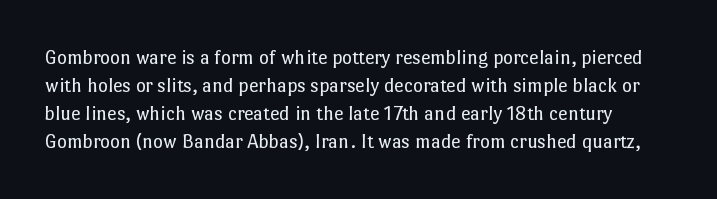
{"italic": "no", "bold": "no", "underline": "no", "line_spacing": "normal", "line_spacing_ratio": 1.34, "letter_spacing": "normal", "letter_spacing_em": 0.0, "glyph_px": 21}
